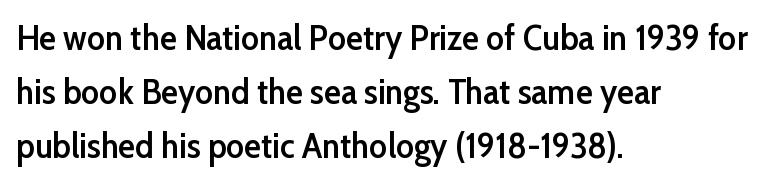
{"serif": "no", "italic": "no", "bold": "semi", "weight": "semibold", "width": "normal", "stroke_contrast": "low", "x_height": "medium", "monospaced": "no", "underline": "no", "align": "left", "line_spacing": "normal", "line_spacing_ratio": 1.55, "letter_spacing": "normal", "letter_spacing_em": 0.0, "glyph_px": 35}
